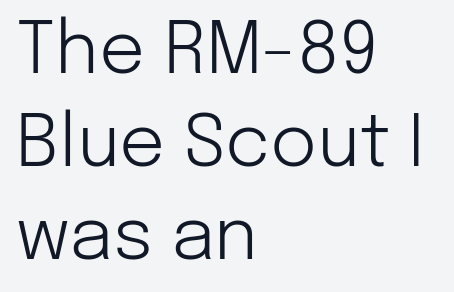
Letters rest on an invisible, unmarked baseline. Stroke terminals: plain, sans-serif. The gaps between neighbouring characters are ordinary and unremarkable. Do the letters lean? They stand straight. In CSS terms this would be text-align: left. The strokes are not fattened; the text isn't bold.
